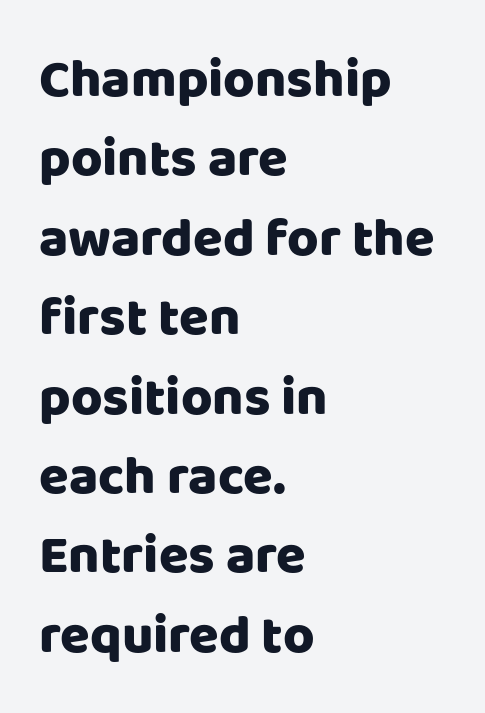
{"serif": "no", "italic": "no", "bold": "yes", "weight": "heavy", "width": "normal", "stroke_contrast": "low", "x_height": "large", "monospaced": "no", "underline": "no", "align": "left", "line_spacing": "normal", "line_spacing_ratio": 1.47, "letter_spacing": "normal", "letter_spacing_em": 0.0, "glyph_px": 54}
